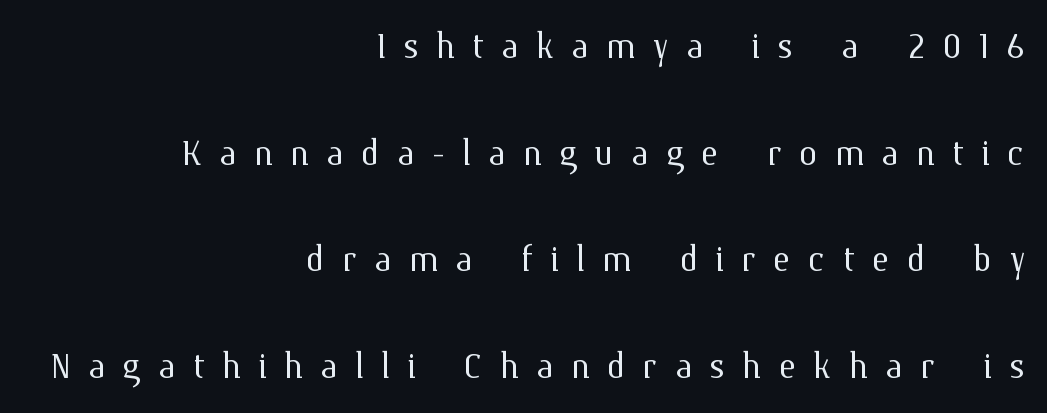
Q: Is the text bold? A: No.
Q: Is the text italic (slanted)? A: No, it is upright.
Q: Is the text underlined? A: No.
Q: How is the paragraph aligned? A: Right-aligned.
Q: Is the spacing between letters normal or unusually wide? A: Unusually wide.
Q: Is the spacing between lines tight, normal or loose? A: Loose.
Q: Width (condensed, normal, or wide)? A: Normal.
Q: Stroke contrast? A: Medium.
Q: x-height? A: Medium.
Q: Monospaced? A: No.
